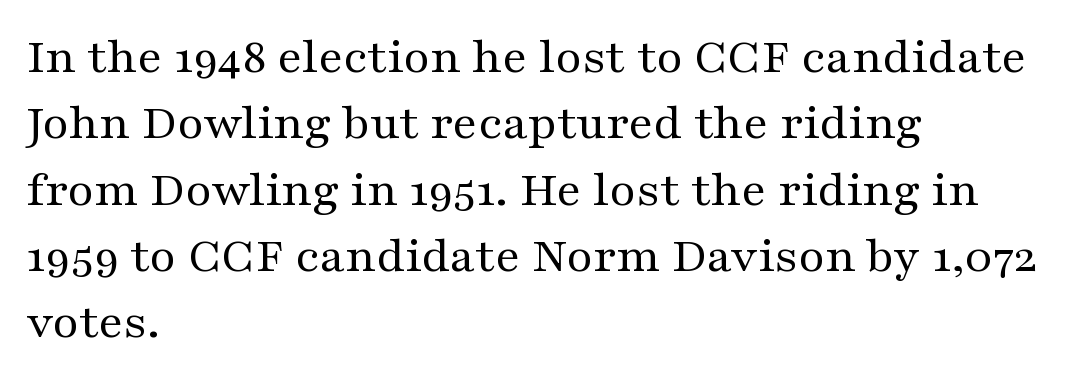
The image shows 51 px regular-weight, wide serif type, upright; set left-aligned, normal line spacing (1.3x), normal letter spacing, not underlined; medium stroke contrast and a medium x-height.
